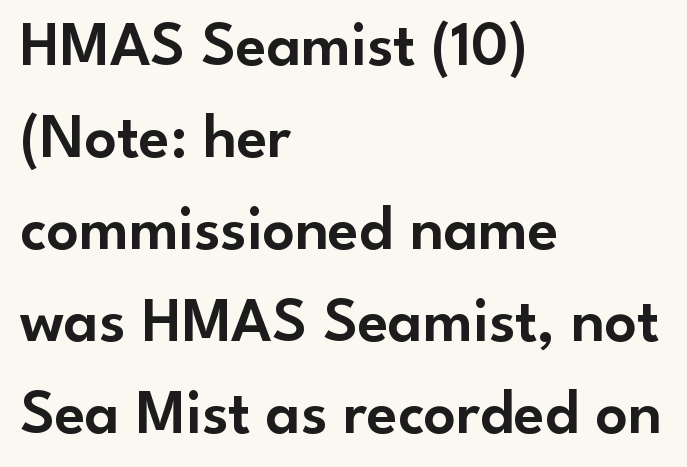
Horizontal bands of white between lines are of average thickness. The lines in this sample share a left origin and differ only in where they stop. What kind of face is this? One without serifs — a sans. Nobody drew a line under any word here. You could not count columns in this text — the font is proportionally spaced.
